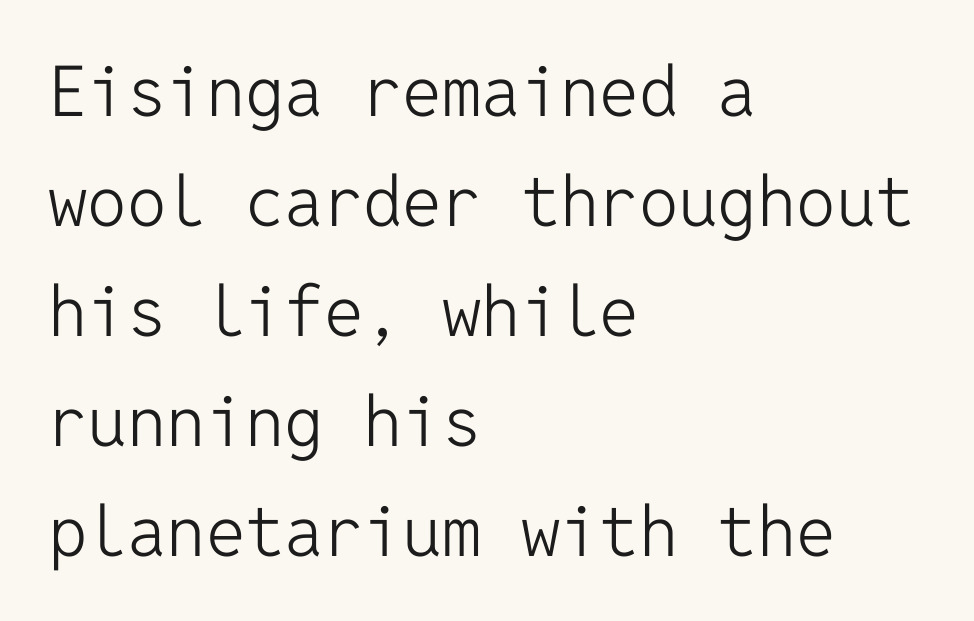
Q: Is the text bold? A: No.
Q: Is the text italic (slanted)? A: No, it is upright.
Q: Is the typeface a serif or a sans-serif typeface? A: Sans-serif.
Q: Is the text underlined? A: No.
Q: How is the paragraph aligned? A: Left-aligned.
Q: Is the spacing between letters normal or unusually wide? A: Normal.
Q: Is the spacing between lines tight, normal or loose? A: Normal.
Q: Width (condensed, normal, or wide)? A: Normal.
Q: Stroke contrast? A: Low.
Q: x-height? A: Medium.
Q: Monospaced? A: Yes.
